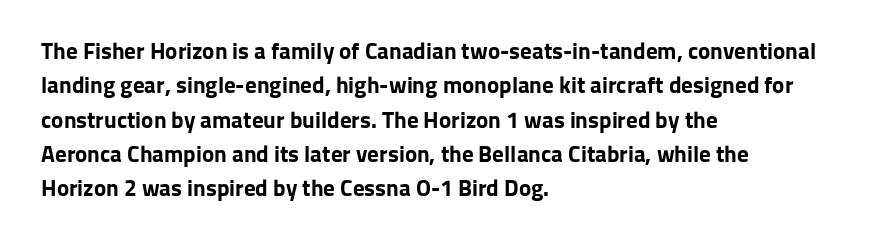
The image shows 23 px bold type, upright; set left-aligned, normal line spacing (1.49x), normal letter spacing, not underlined.
